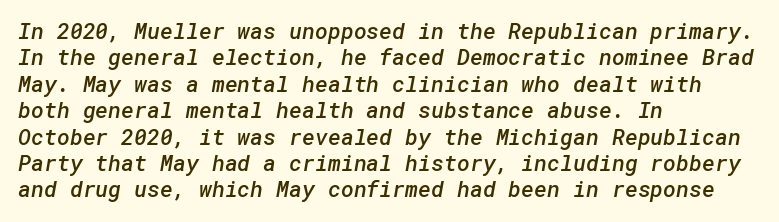
A somewhat darkened texture: the type is semibold rather than bold. Bare-footed words on every line. Glyph-to-glyph distance matches everyday printed text. In CSS terms this would be text-align: left.
